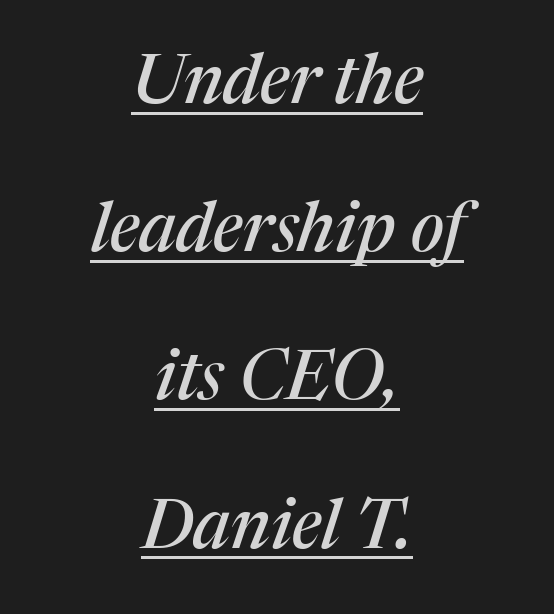
Q: Is the text italic (slanted)? A: Yes, it leans right by about 17 degrees.
Q: Is the typeface a serif or a sans-serif typeface? A: Serif.
Q: Is the text underlined? A: Yes.
Q: How is the paragraph aligned? A: Centered.
Q: Is the spacing between letters normal or unusually wide? A: Normal.
Q: Is the spacing between lines tight, normal or loose? A: Loose.
Q: Width (condensed, normal, or wide)? A: Normal.
Q: Stroke contrast? A: Medium.
Q: x-height? A: Medium.
Q: Monospaced? A: No.
